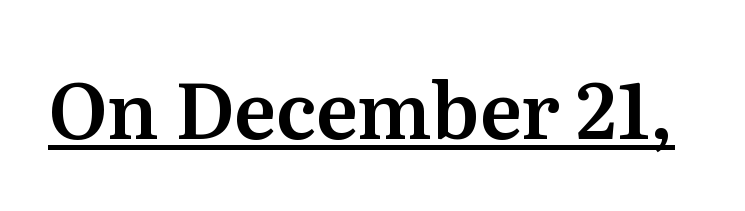
Q: Is the text italic (slanted)? A: No, it is upright.
Q: Is the typeface a serif or a sans-serif typeface? A: Serif.
Q: Is the text underlined? A: Yes.
Q: Is the spacing between letters normal or unusually wide? A: Normal.
Q: Width (condensed, normal, or wide)? A: Normal.
Q: Stroke contrast? A: Medium.
Q: x-height? A: Medium.
Q: Monospaced? A: No.
